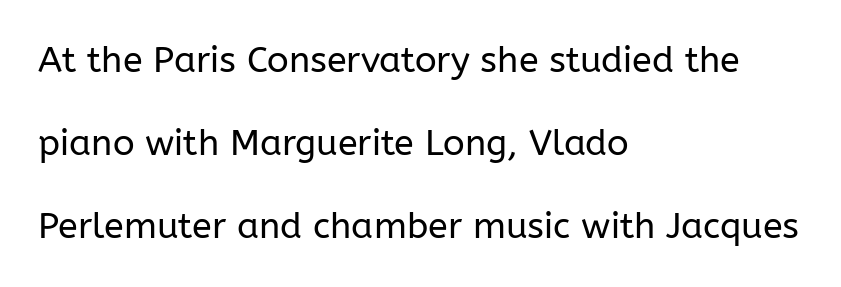
Q: Is the text bold? A: No.
Q: Is the text italic (slanted)? A: No, it is upright.
Q: Is the typeface a serif or a sans-serif typeface? A: Sans-serif.
Q: Is the text underlined? A: No.
Q: How is the paragraph aligned? A: Left-aligned.
Q: Is the spacing between letters normal or unusually wide? A: Normal.
Q: Is the spacing between lines tight, normal or loose? A: Loose.
Q: Width (condensed, normal, or wide)? A: Normal.
Q: Stroke contrast? A: Low.
Q: x-height? A: Medium.
Q: Monospaced? A: No.
